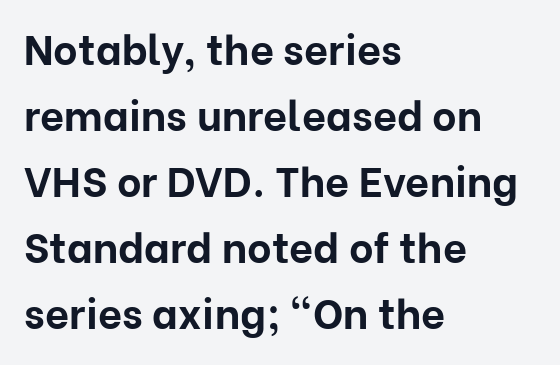
The glyphs are unaccompanied by any horizontal stroke below them. Look at the bottom of the vertical strokes: they stop flat, with no serifs. Italic? Not at all — the glyphs are vertical. How are the letters spaced? Ordinarily, with no added tracking. These words are printed bold, with thick strokes throughout.
